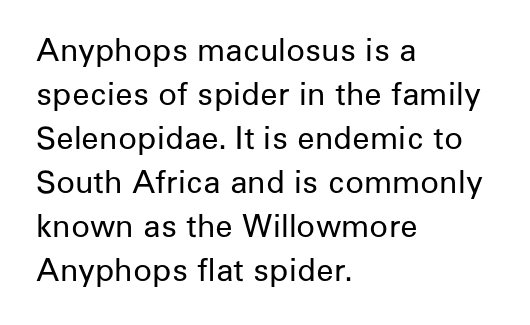
Q: Is the text bold? A: No.
Q: Is the text italic (slanted)? A: No, it is upright.
Q: Is the typeface a serif or a sans-serif typeface? A: Sans-serif.
Q: Is the text underlined? A: No.
Q: How is the paragraph aligned? A: Left-aligned.
Q: Is the spacing between letters normal or unusually wide? A: Normal.
Q: Is the spacing between lines tight, normal or loose? A: Normal.
Q: Width (condensed, normal, or wide)? A: Normal.
Q: Stroke contrast? A: Low.
Q: x-height? A: Medium.
Q: Monospaced? A: No.
